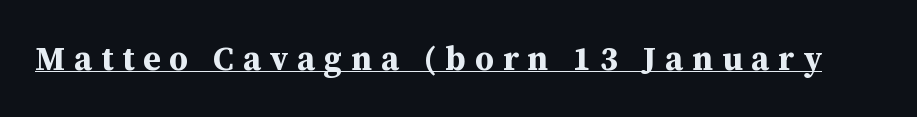
Q: Is the text bold? A: Yes.
Q: Is the text italic (slanted)? A: No, it is upright.
Q: Is the typeface a serif or a sans-serif typeface? A: Serif.
Q: Is the text underlined? A: Yes.
Q: Is the spacing between letters normal or unusually wide? A: Unusually wide.
Q: Width (condensed, normal, or wide)? A: Normal.
Q: Stroke contrast? A: Medium.
Q: x-height? A: Medium.
Q: Monospaced? A: No.
